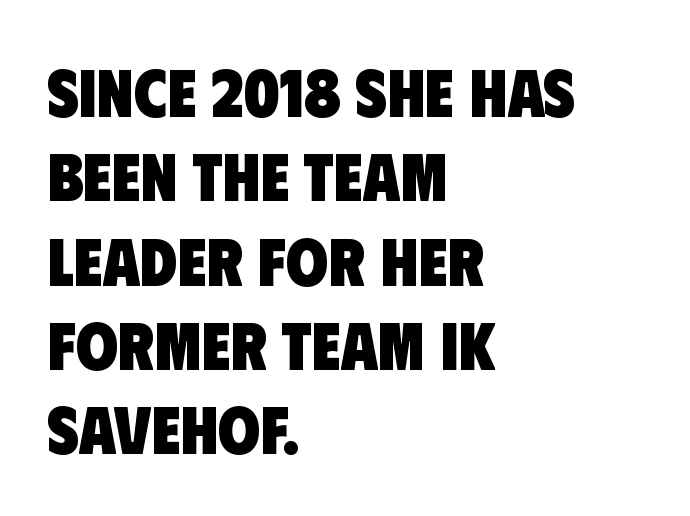
Casual observation: everything's shoved over to the left. Lines of text with bare space underneath. The letters advance in unequal steps, a hallmark of proportional type. Plenty of ink on the page — the face is bold. Regarding serifs, this sample does without them. Standard letterfit; no display-style spreading of the glyphs.
